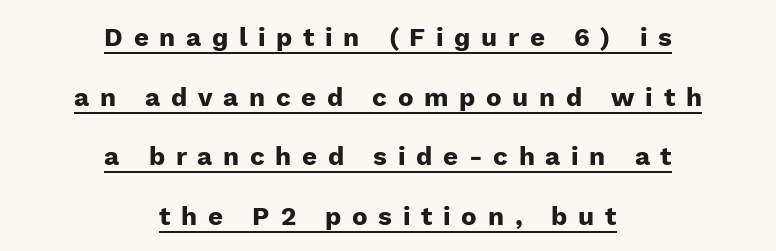
Q: Is the text bold? A: Yes.
Q: Is the text italic (slanted)? A: No, it is upright.
Q: Is the text underlined? A: Yes.
Q: How is the paragraph aligned? A: Centered.
Q: Is the spacing between letters normal or unusually wide? A: Unusually wide.
Q: Is the spacing between lines tight, normal or loose? A: Loose.
